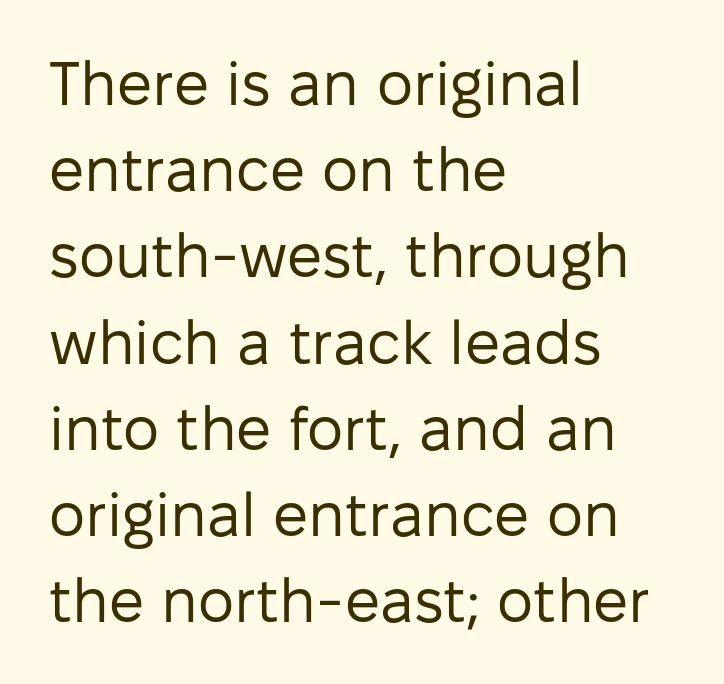
{"serif": "no", "italic": "no", "bold": "no", "weight": "regular", "width": "normal", "stroke_contrast": "low", "x_height": "medium", "monospaced": "no", "underline": "no", "align": "left", "line_spacing": "normal", "line_spacing_ratio": 1.39, "letter_spacing": "normal", "letter_spacing_em": 0.0, "glyph_px": 62}
